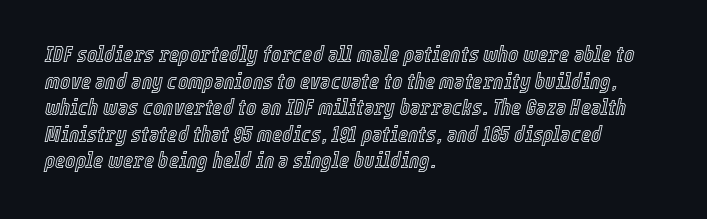
A typesetter would call this zero additional tracking. Only glyphs here, with clear space below each row. A typesetter would mark this as italic. The rendering anchors every line to the left-hand side.
